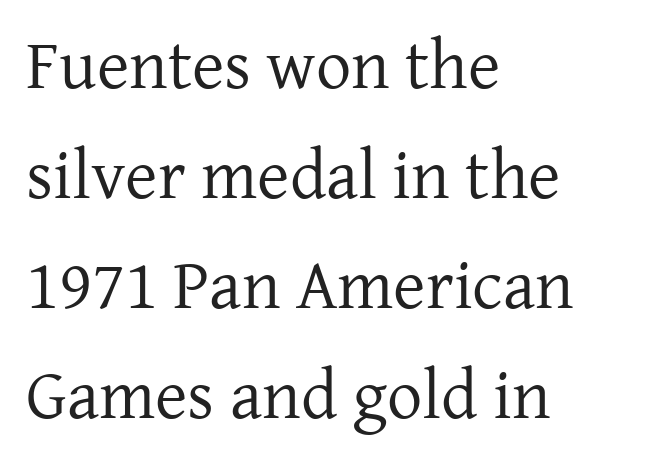
The strokes carry an ordinary text weight at most. The letters stand upright; this is a roman face. Short and long lines alike share a common starting point at left. Tracking value appears to be zero — textbook default spacing. The text was rendered using a seriffed face with decorative stroke endings.
